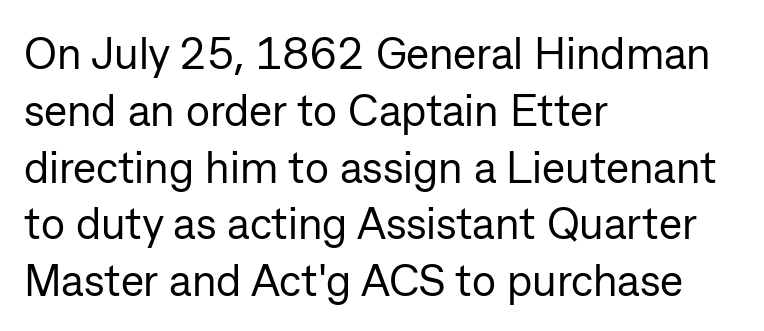
{"serif": "no", "italic": "no", "bold": "no", "weight": "regular", "width": "normal", "stroke_contrast": "low", "x_height": "medium", "monospaced": "no", "underline": "no", "align": "left", "line_spacing": "normal", "line_spacing_ratio": 1.29, "letter_spacing": "normal", "letter_spacing_em": 0.0, "glyph_px": 44}
